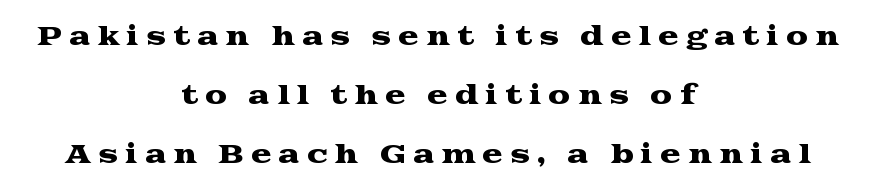
{"italic": "no", "underline": "no", "align": "center", "line_spacing": "loose", "line_spacing_ratio": 2.37, "letter_spacing": "wide", "letter_spacing_em": 0.27, "glyph_px": 25}
